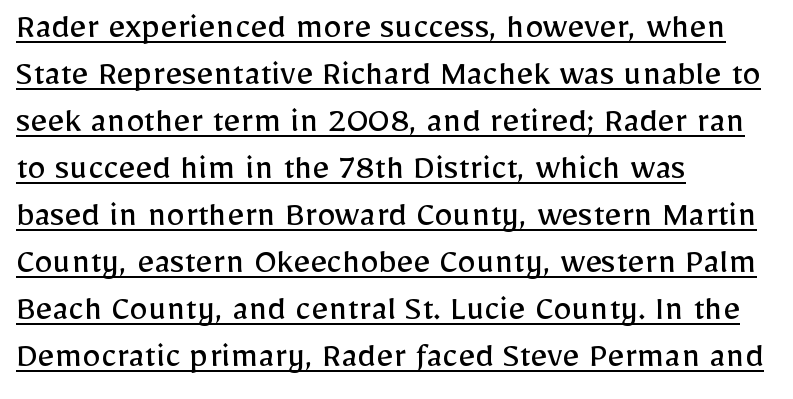
The image shows 37 px regular-weight sans-serif type, upright; set left-aligned, normal line spacing (1.27x), normal letter spacing, underlined; low stroke contrast and a medium x-height.
